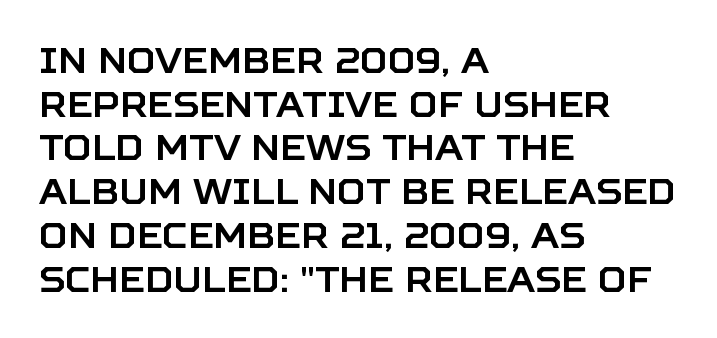
The image shows 35 px sans-serif type, upright; set left-aligned, normal line spacing (1.25x), normal letter spacing, not underlined; low stroke contrast and a large x-height.
